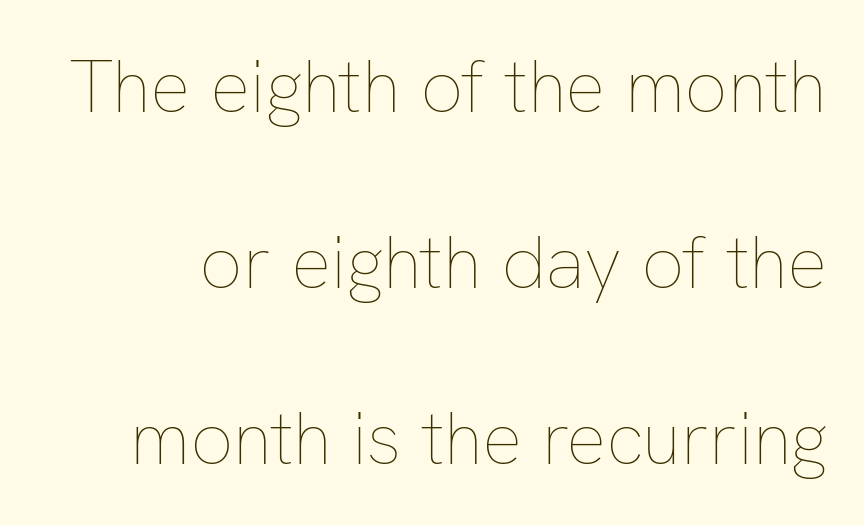
{"italic": "no", "bold": "no", "weight": "thin", "width": "normal", "stroke_contrast": "low", "x_height": "medium", "monospaced": "no", "underline": "no", "line_spacing": "loose", "line_spacing_ratio": 2.35, "letter_spacing": "normal", "letter_spacing_em": 0.0, "glyph_px": 75}
